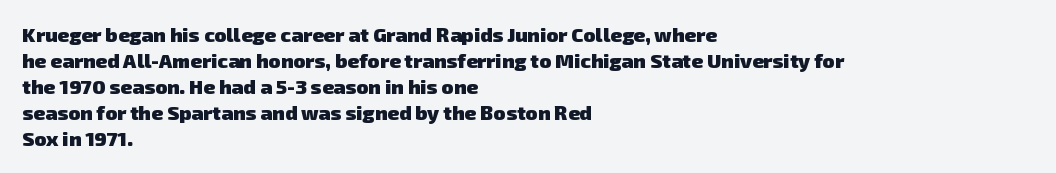
Q: Is the text bold? A: Yes.
Q: Is the text underlined? A: No.
Q: How is the paragraph aligned? A: Left-aligned.
Q: Is the spacing between letters normal or unusually wide? A: Normal.
Q: Is the spacing between lines tight, normal or loose? A: Normal.
